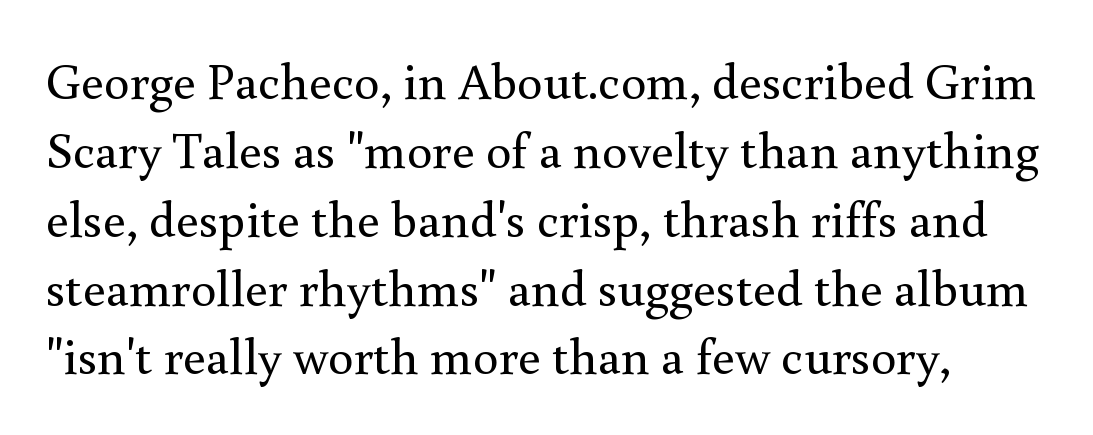
Q: Is the text bold? A: No.
Q: Is the text italic (slanted)? A: No, it is upright.
Q: Is the typeface a serif or a sans-serif typeface? A: Serif.
Q: Is the text underlined? A: No.
Q: Is the spacing between letters normal or unusually wide? A: Normal.
Q: Is the spacing between lines tight, normal or loose? A: Normal.
Q: Width (condensed, normal, or wide)? A: Normal.
Q: x-height? A: Small.
Q: Monospaced? A: No.
